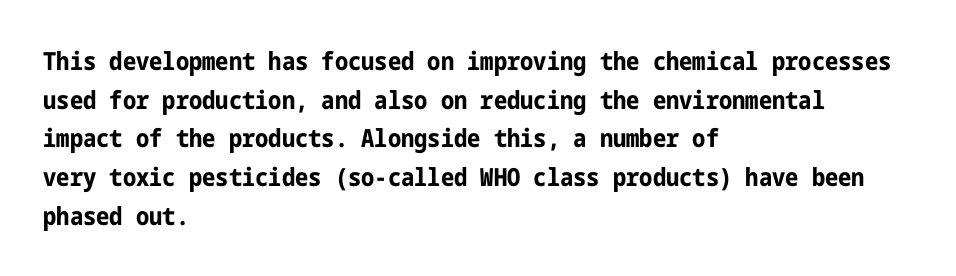
Lines of text with bare space underneath. Default kerning and tracking; the words read as compact shapes. Typeset ragged right — the left edge is the straight one. Regarding leading, the lines here are spaced in the standard way. Every stem runs plumb, perpendicular to the baseline.
